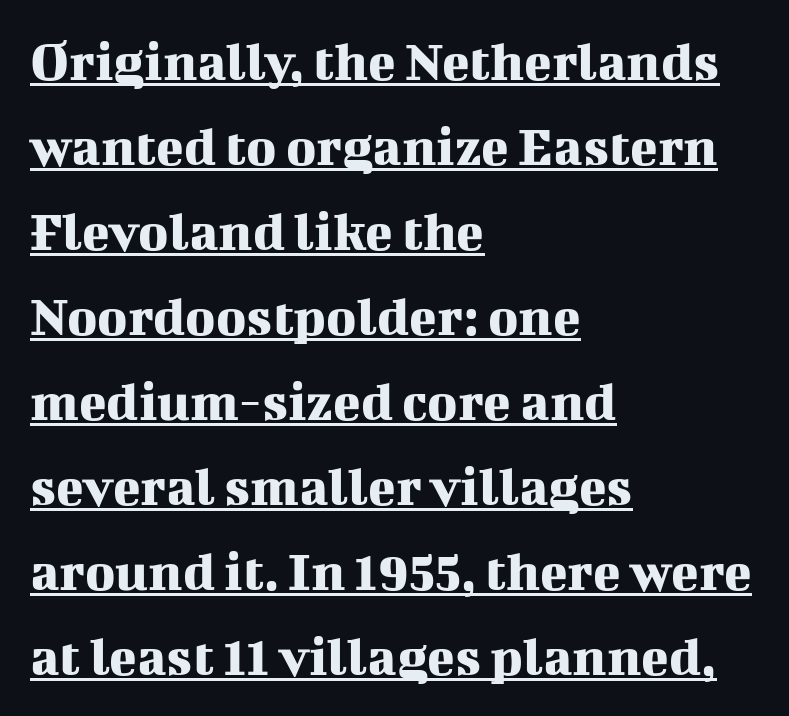
This block has exactly the height ordinary leading produces. Leftover space on each line is placed entirely after the last word. This sample has the flowing, uneven cadence of proportional lettering. Short note: letters normally spaced.
